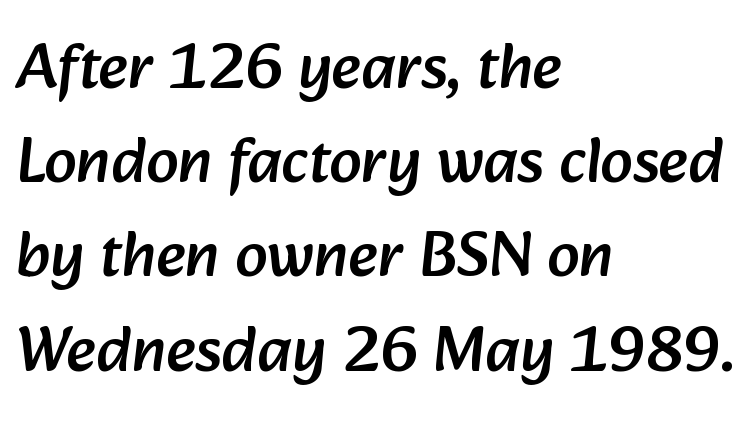
Q: Is the typeface a serif or a sans-serif typeface? A: Sans-serif.
Q: Is the text underlined? A: No.
Q: How is the paragraph aligned? A: Left-aligned.
Q: Is the spacing between letters normal or unusually wide? A: Normal.
Q: Is the spacing between lines tight, normal or loose? A: Normal.
Q: Width (condensed, normal, or wide)? A: Normal.
Q: Stroke contrast? A: Low.
Q: x-height? A: Medium.
Q: Monospaced? A: No.
